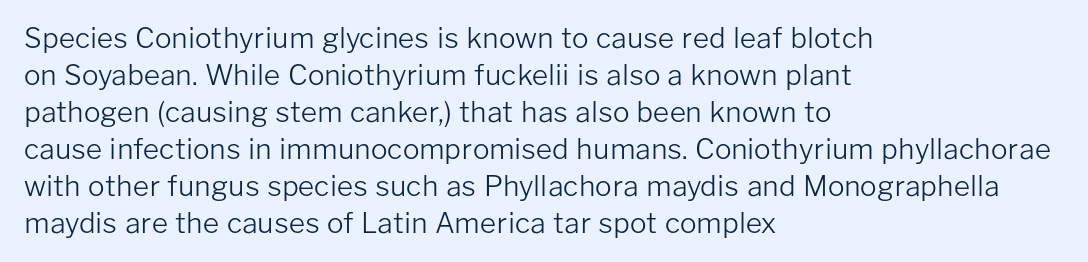
{"serif": "no", "italic": "no", "bold": "no", "weight": "light", "width": "normal", "stroke_contrast": "low", "x_height": "medium", "monospaced": "no", "underline": "no", "align": "left", "line_spacing": "normal", "line_spacing_ratio": 1.32, "letter_spacing": "normal", "letter_spacing_em": 0.0, "glyph_px": 28}
